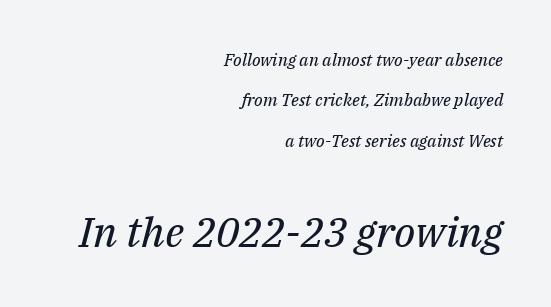
{"serif": "yes", "italic": "yes", "lean": "right", "slant_degrees": 14, "bold": "no", "weight": "regular", "width": "normal", "stroke_contrast": "medium", "x_height": "medium", "monospaced": "no", "underline": "no", "align": "right", "line_spacing": "loose", "line_spacing_ratio": 2.38, "letter_spacing": "normal", "letter_spacing_em": 0.0, "larger_block": "second", "size_ratio": 2.47, "glyph_px": 42}
